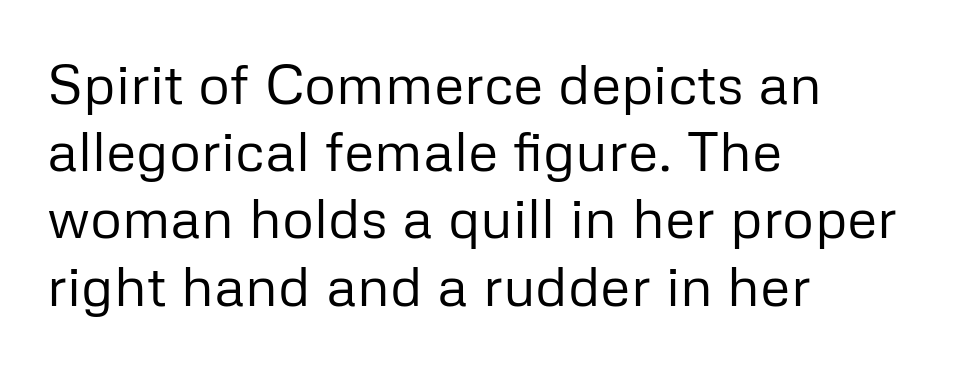
{"serif": "no", "italic": "no", "bold": "no", "weight": "regular", "width": "normal", "stroke_contrast": "low", "x_height": "medium", "monospaced": "no", "underline": "no", "align": "left", "line_spacing_ratio": 1.2, "letter_spacing": "normal", "letter_spacing_em": 0.0, "glyph_px": 56}
